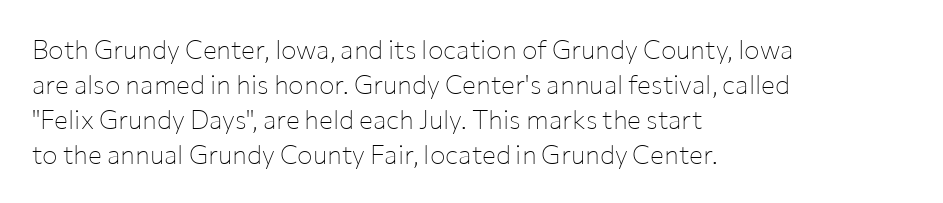
The image shows 26 px text type, upright; set left-aligned, normal line spacing (1.35x), normal letter spacing, not underlined.
